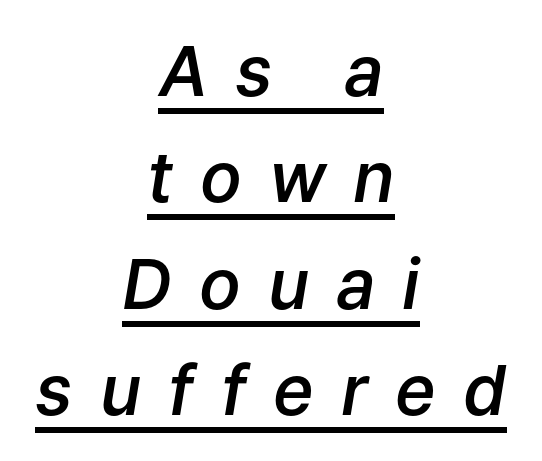
{"italic": "yes", "lean": "right", "slant_degrees": 9, "bold": "semi", "weight": "semibold", "width": "normal", "stroke_contrast": "low", "x_height": "medium", "monospaced": "no", "underline": "yes", "align": "center", "line_spacing": "normal", "line_spacing_ratio": 1.54, "letter_spacing": "wide", "letter_spacing_em": 0.39, "glyph_px": 69}
